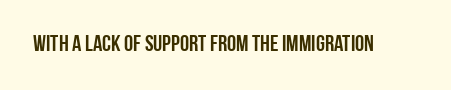
{"italic": "no", "underline": "no", "letter_spacing": "normal", "letter_spacing_em": 0.0, "glyph_px": 23}
